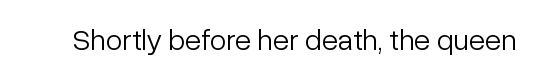
You can tell it's not italic because the verticals are truly vertical. Descender tails drop into unmarked territory. This is sans-serif lettering, the kind often seen on screens and signage. The passage shown is typed in a proportional face where columns would drift. Bold? No — there's no thickening of the strokes.
